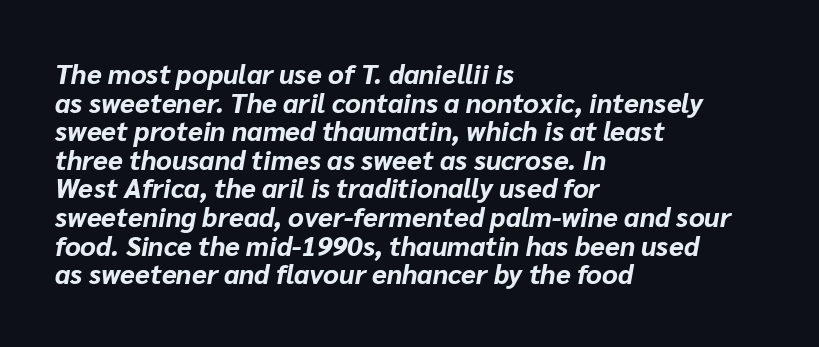
Q: Is the text bold? A: Yes.
Q: Is the text italic (slanted)? A: Yes, it leans right by about 10 degrees.
Q: Is the text underlined? A: No.
Q: How is the paragraph aligned? A: Left-aligned.
Q: Is the spacing between letters normal or unusually wide? A: Normal.
Q: Is the spacing between lines tight, normal or loose? A: Tight.
